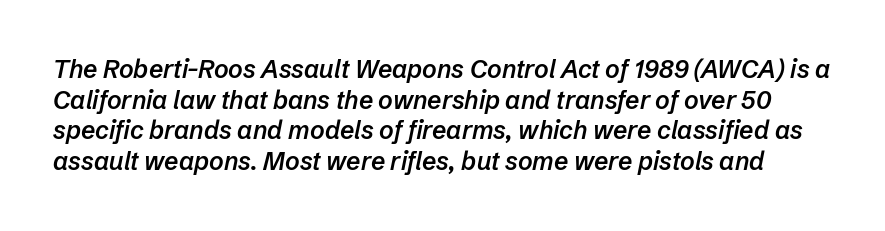
Q: Is the text bold? A: Semi-bold.
Q: Is the text italic (slanted)? A: Yes, it leans right by about 12 degrees.
Q: Is the text underlined? A: No.
Q: Is the spacing between letters normal or unusually wide? A: Normal.
